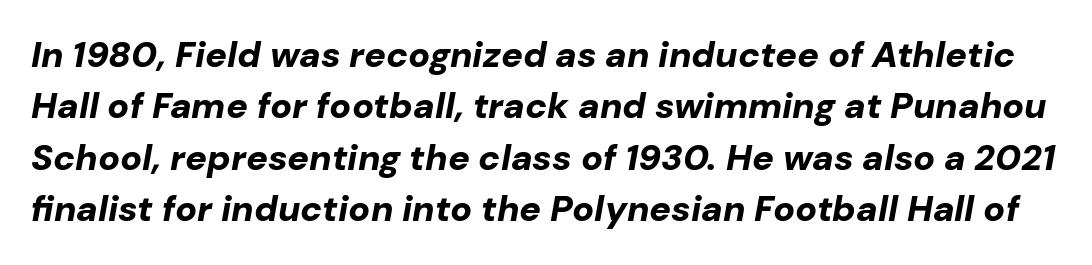
The image shows 36 px bold type, italic (leaning right); set normal line spacing (1.43x), normal letter spacing, not underlined; low stroke contrast and a medium x-height.
